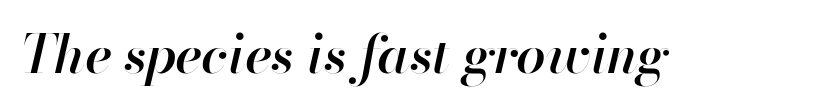
The image shows 53 px semibold type, italic (leaning right); set normal letter spacing, not underlined; high stroke contrast and a small x-height.
